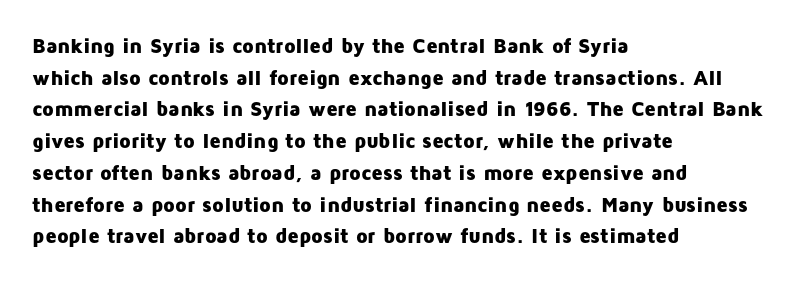
{"italic": "no", "bold": "yes", "underline": "no", "align": "left", "line_spacing": "normal", "line_spacing_ratio": 1.51, "letter_spacing": "normal", "letter_spacing_em": 0.0, "glyph_px": 21}
